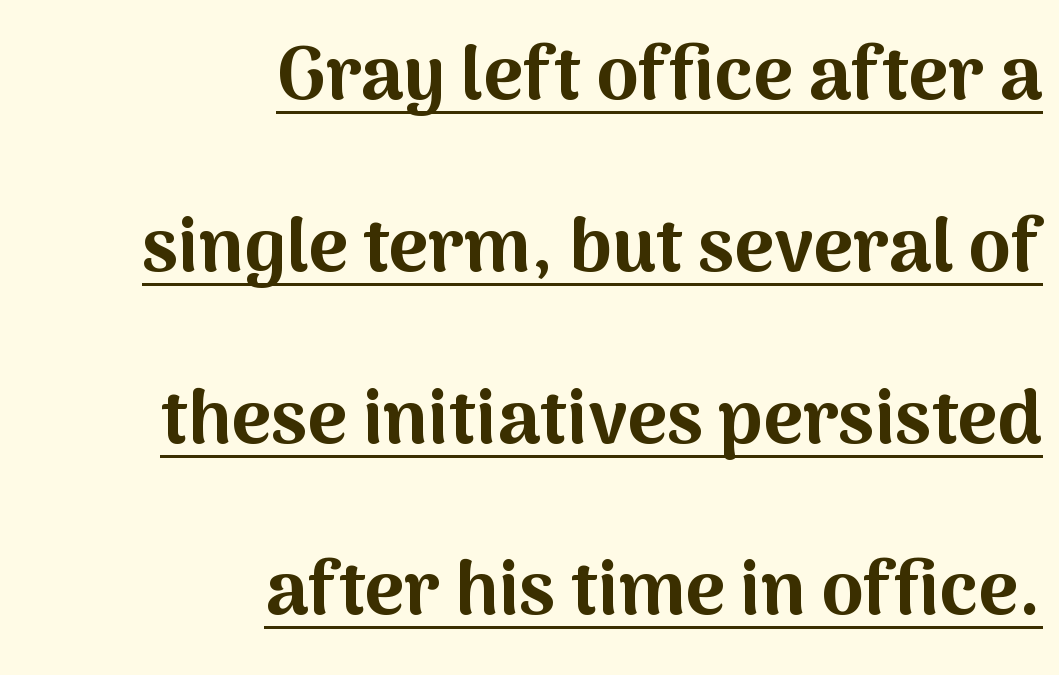
Q: Is the text bold? A: Yes.
Q: Is the text italic (slanted)? A: No, it is upright.
Q: Is the typeface a serif or a sans-serif typeface? A: Sans-serif.
Q: Is the text underlined? A: Yes.
Q: How is the paragraph aligned? A: Right-aligned.
Q: Is the spacing between letters normal or unusually wide? A: Normal.
Q: Is the spacing between lines tight, normal or loose? A: Loose.
Q: Width (condensed, normal, or wide)? A: Normal.
Q: Stroke contrast? A: Medium.
Q: x-height? A: Medium.
Q: Monospaced? A: No.
